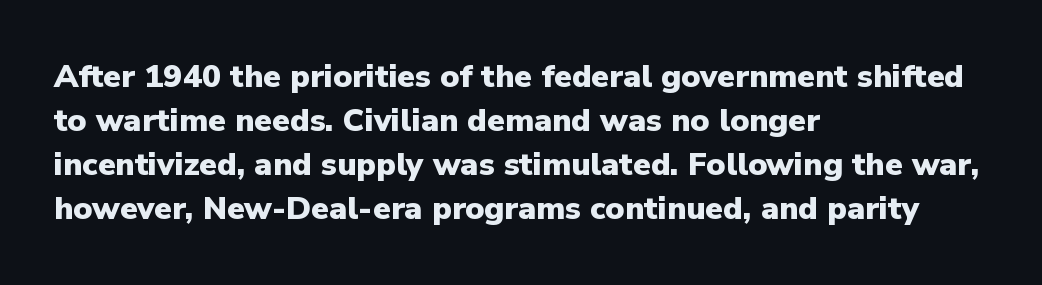
{"serif": "no", "italic": "no", "bold": "yes", "weight": "heavy", "width": "normal", "stroke_contrast": "low", "x_height": "medium", "monospaced": "no", "underline": "no", "align": "left", "line_spacing": "normal", "line_spacing_ratio": 1.37, "letter_spacing": "normal", "letter_spacing_em": 0.0, "glyph_px": 32}
